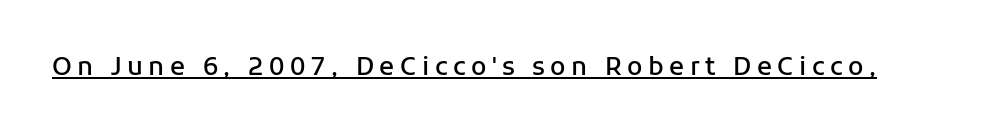
Q: Is the text bold? A: Semi-bold.
Q: Is the text italic (slanted)? A: No, it is upright.
Q: Is the text underlined? A: Yes.
Q: Is the spacing between letters normal or unusually wide? A: Unusually wide.
